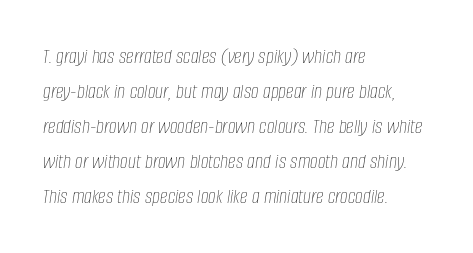
The image shows 22 px text type, italic (leaning right); set left-aligned, normal line spacing (1.59x), normal letter spacing, not underlined.
